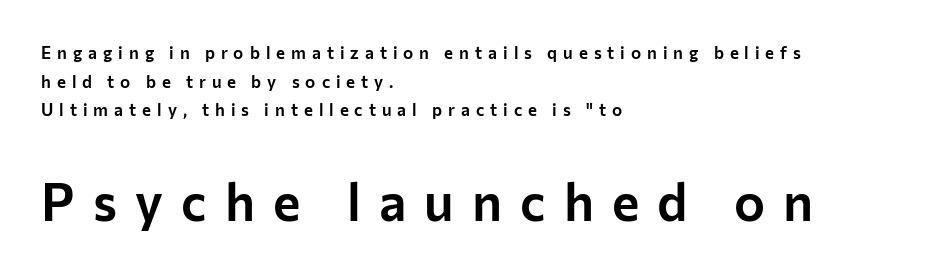
Think of a printed novel: that variable character pitch is what you see here. A clean baseline with only descenders dipping below it. Serifs: no, the terminals of the letterforms are clean. The setting favours the left margin, as ordinary paragraphs usually do.
